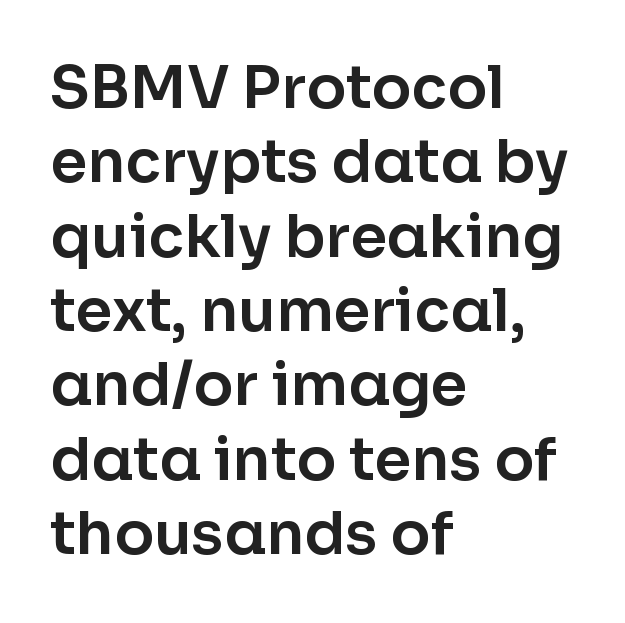
Line spacing here is normal. A sans-serif font was chosen for this passage. Is this a fixed-width face? No — the glyphs have proportional, varying widths. A classic flush-left, rag-right setting is used for this passage. The font's upright variant was chosen for this text. Standard letterfit; no display-style spreading of the glyphs.
